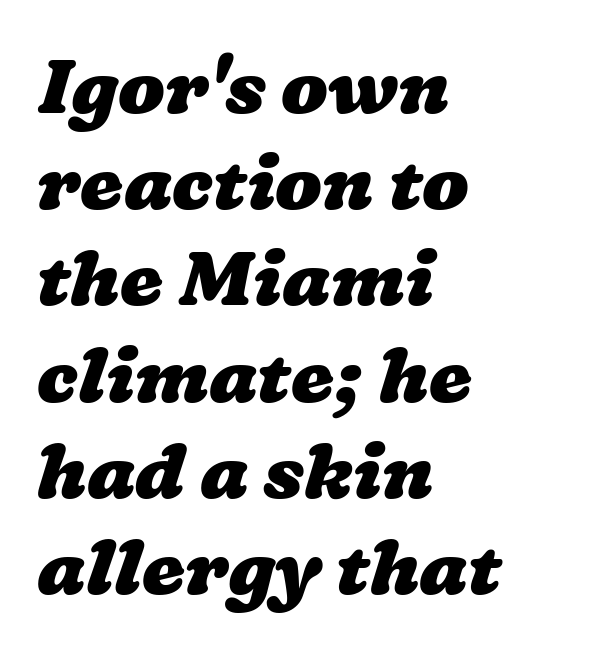
The image shows 77 px heavy, wide type; set left-aligned, normal line spacing (1.25x), normal letter spacing, not underlined; low stroke contrast and a medium x-height.
